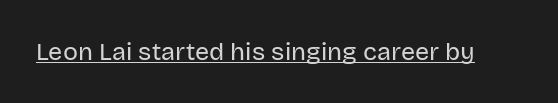
{"italic": "no", "bold": "no", "underline": "yes", "letter_spacing": "normal", "letter_spacing_em": 0.0, "glyph_px": 25}
